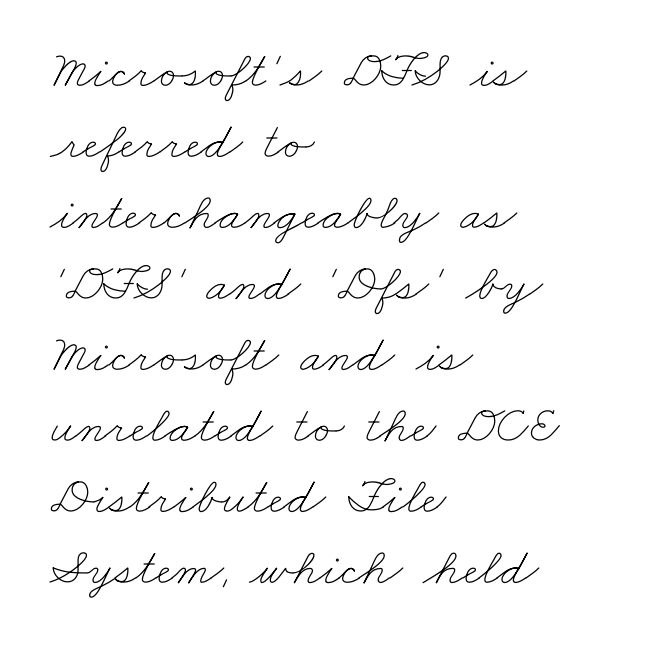
Q: Is the text bold? A: No.
Q: Is the text underlined? A: No.
Q: How is the paragraph aligned? A: Left-aligned.
Q: Is the spacing between letters normal or unusually wide? A: Normal.
Q: Is the spacing between lines tight, normal or loose? A: Normal.
Q: Width (condensed, normal, or wide)? A: Wide.
Q: Stroke contrast? A: Low.
Q: x-height? A: Small.
Q: Monospaced? A: No.
